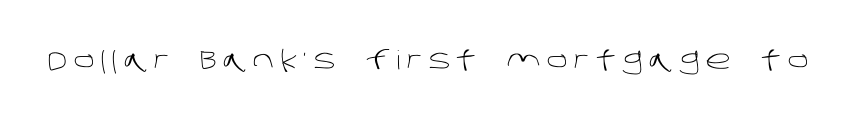
The image shows 26 px text type; set unusually wide letter spacing (+0.24 em), not underlined.
